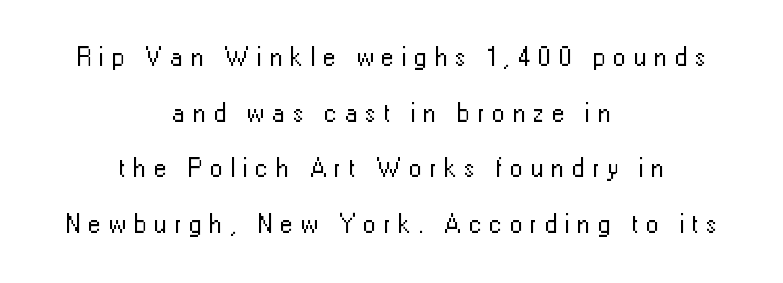
Characters follow at a spacing far wider than the type designer built in. A typesetter would mark this as roman, not italic. Weight: in the light-to-regular range. The space directly below the letters is spotless.
